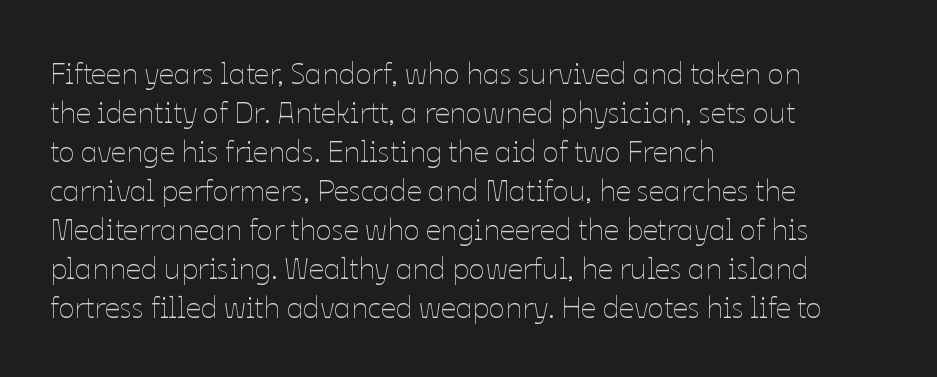
Posture: straight, roman, zero tilt. Spacing between characters is what you'd get straight out of the box. Whoever set this chose a conventional vertical rhythm. These lines are set flush left with a ragged right edge. Spacing verdict: proportional, widths tailored to each character.
